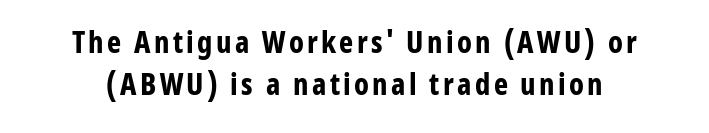
This sample has the flowing, uneven cadence of proportional lettering. The gap between lines stays unmarked. A sans-serif font was chosen for this passage. Stroke thickness is high; the sample reads as a true bold. This sample keeps an unexceptional amount of space between lines. The typography opts for an upright posture over an oblique one.
